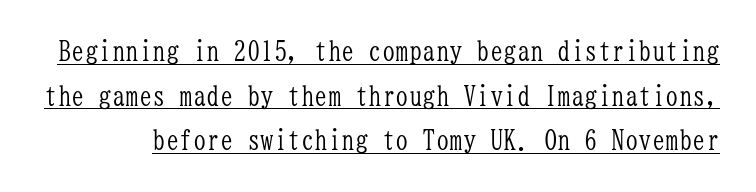
{"italic": "no", "bold": "no", "underline": "yes", "line_spacing": "normal", "line_spacing_ratio": 1.65, "letter_spacing": "normal", "letter_spacing_em": 0.0, "glyph_px": 27}
